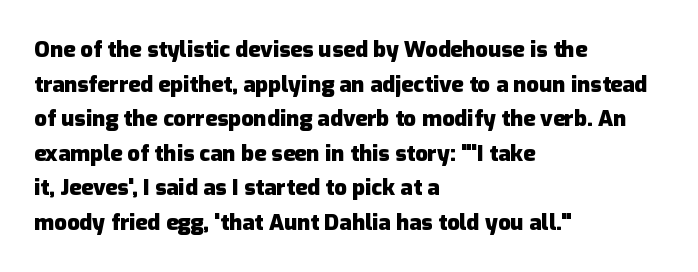
Q: Is the text bold? A: Yes.
Q: Is the text italic (slanted)? A: No, it is upright.
Q: Is the text underlined? A: No.
Q: How is the paragraph aligned? A: Left-aligned.
Q: Is the spacing between letters normal or unusually wide? A: Normal.
Q: Is the spacing between lines tight, normal or loose? A: Normal.
